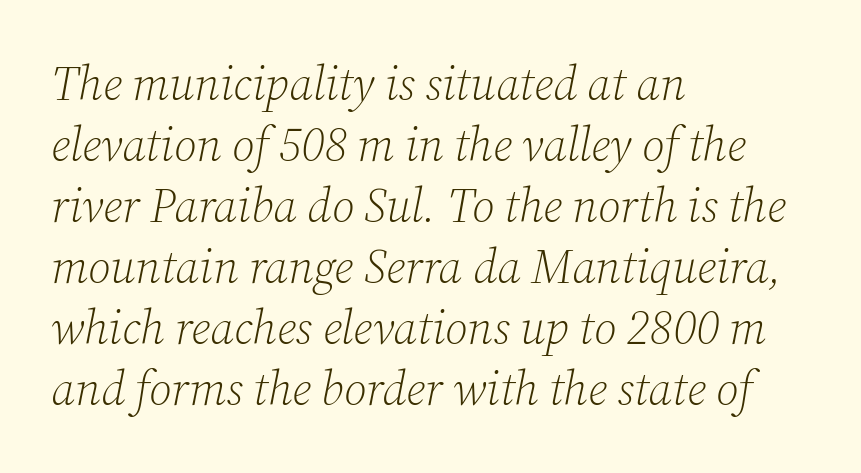
The image shows 47 px light serif type, italic (leaning right); set left-aligned, normal line spacing (1.3x), normal letter spacing, not underlined; low stroke contrast and a medium x-height.
